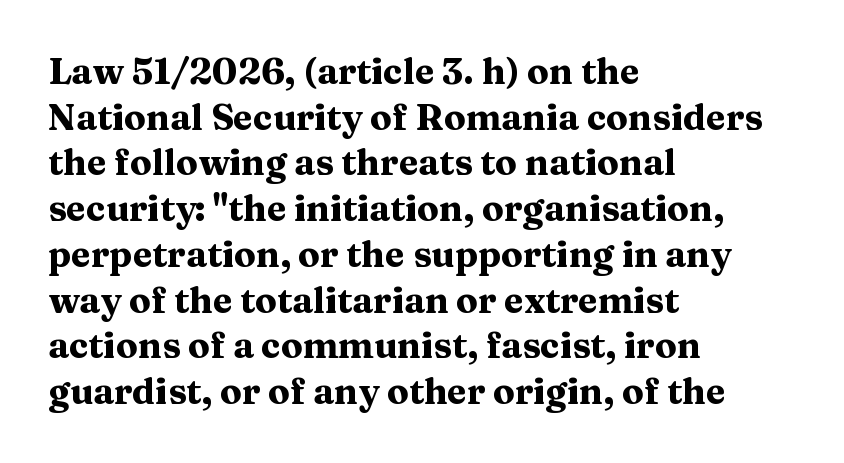
Q: Is the text bold? A: Yes.
Q: Is the text italic (slanted)? A: No, it is upright.
Q: Is the typeface a serif or a sans-serif typeface? A: Serif.
Q: Is the text underlined? A: No.
Q: How is the paragraph aligned? A: Left-aligned.
Q: Is the spacing between letters normal or unusually wide? A: Normal.
Q: Is the spacing between lines tight, normal or loose? A: Normal.
Q: Width (condensed, normal, or wide)? A: Wide.
Q: Stroke contrast? A: Medium.
Q: x-height? A: Medium.
Q: Monospaced? A: No.
